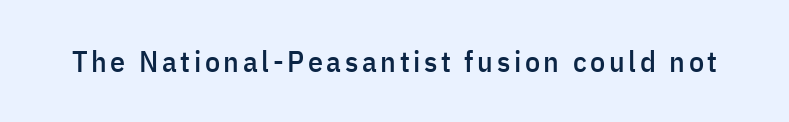
Q: Is the text italic (slanted)? A: No, it is upright.
Q: Is the typeface a serif or a sans-serif typeface? A: Sans-serif.
Q: Is the text underlined? A: No.
Q: Width (condensed, normal, or wide)? A: Condensed.
Q: Stroke contrast? A: Low.
Q: x-height? A: Medium.
Q: Monospaced? A: No.
